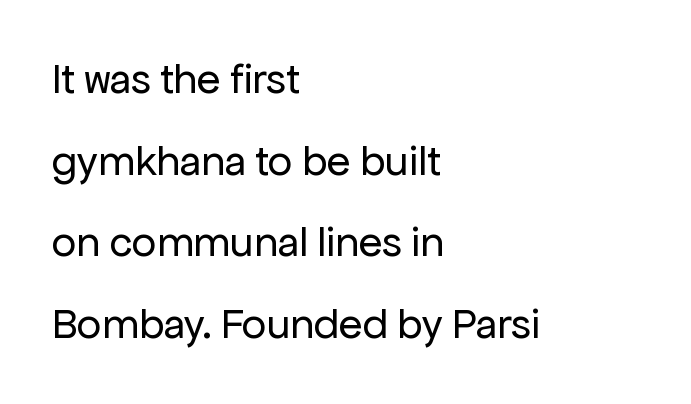
Q: Is the text bold? A: No.
Q: Is the text italic (slanted)? A: No, it is upright.
Q: Is the typeface a serif or a sans-serif typeface? A: Sans-serif.
Q: Is the text underlined? A: No.
Q: How is the paragraph aligned? A: Left-aligned.
Q: Is the spacing between letters normal or unusually wide? A: Normal.
Q: Is the spacing between lines tight, normal or loose? A: Loose.
Q: Width (condensed, normal, or wide)? A: Normal.
Q: Stroke contrast? A: Low.
Q: x-height? A: Medium.
Q: Monospaced? A: No.
